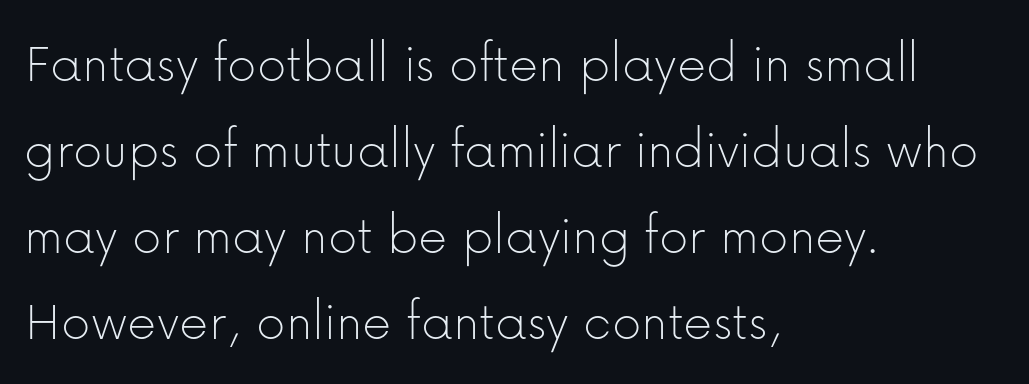
A typesetter would mark this as roman, not italic. The area under the type is left untouched. Each letter's strokes conclude bluntly, with no projecting serifs. Look at the tracking — it's just the regular setting, nothing added. Regular leading. Weight class: somewhere from thin through regular.
